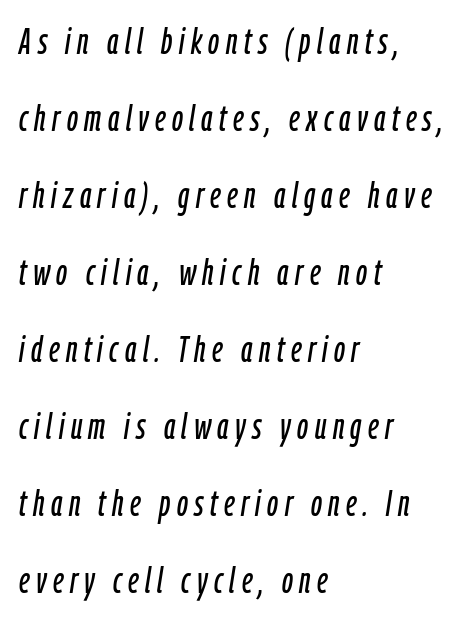
The image shows 36 px condensed type, italic (leaning right); set left-aligned, loose line spacing (2.14x), not underlined; low stroke contrast and a medium x-height.
